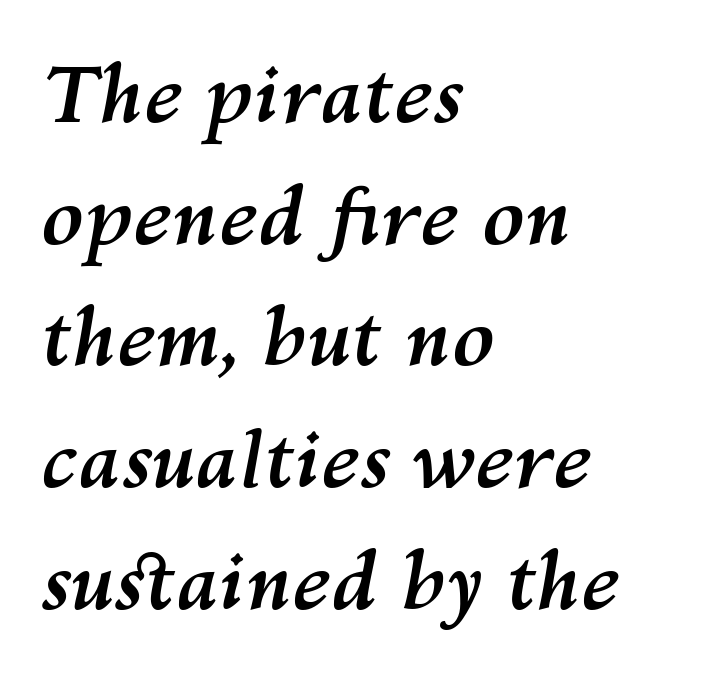
{"italic": "yes", "lean": "right", "slant_degrees": 10, "bold": "yes", "weight": "semibold", "width": "normal", "stroke_contrast": "medium", "x_height": "medium", "monospaced": "no", "underline": "no", "align": "left", "line_spacing": "normal", "line_spacing_ratio": 1.56, "letter_spacing": "normal", "letter_spacing_em": 0.0, "glyph_px": 78}
